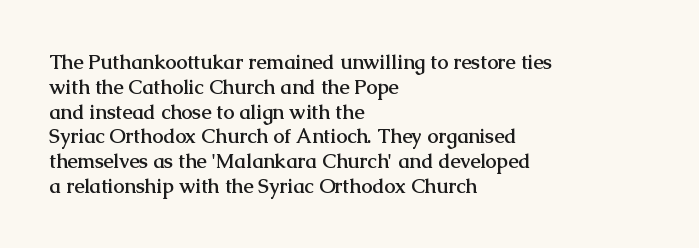
The image shows 20 px bold type, upright; set left-aligned, line spacing 1.24x, normal letter spacing, not underlined.
